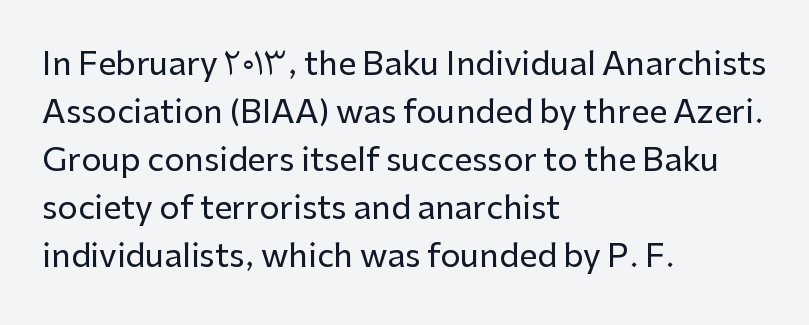
{"serif": "no", "italic": "no", "width": "normal", "stroke_contrast": "low", "x_height": "medium", "monospaced": "no", "underline": "no", "align": "left", "line_spacing": "normal", "line_spacing_ratio": 1.5, "letter_spacing": "normal", "letter_spacing_em": 0.0, "glyph_px": 32}
